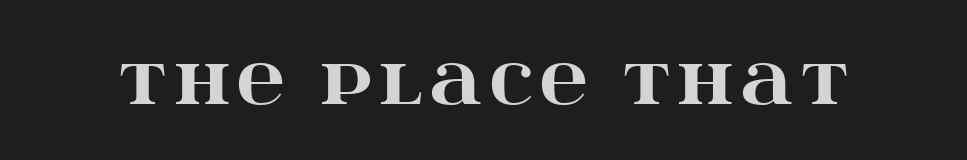
Q: Is the text bold? A: Yes.
Q: Is the text italic (slanted)? A: No, it is upright.
Q: Is the typeface a serif or a sans-serif typeface? A: Serif.
Q: Is the text underlined? A: No.
Q: Width (condensed, normal, or wide)? A: Wide.
Q: Stroke contrast? A: High.
Q: x-height? A: Large.
Q: Monospaced? A: No.
